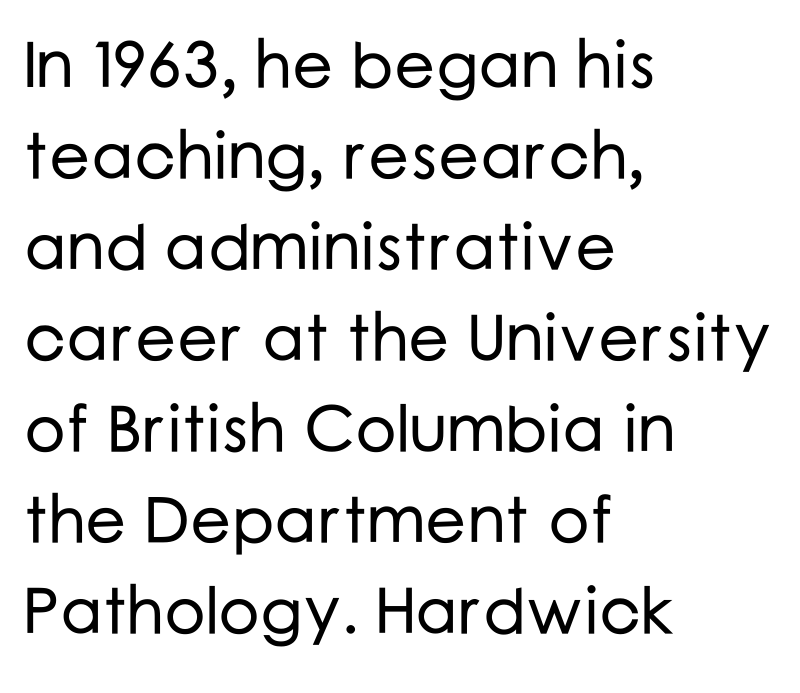
{"serif": "no", "italic": "no", "width": "normal", "stroke_contrast": "low", "x_height": "medium", "monospaced": "no", "underline": "no", "align": "left", "line_spacing": "normal", "line_spacing_ratio": 1.4, "letter_spacing": "normal", "letter_spacing_em": 0.0, "glyph_px": 65}
